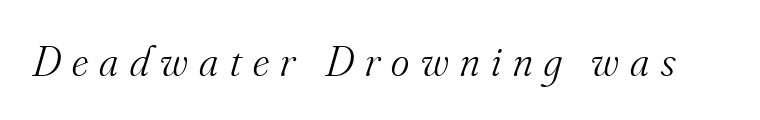
Summary of weight: not heavy and not bold. The letters carry serifs — small finishing strokes at the ends of their stems. Notice how the stems are inclined rather than vertical — that's the hallmark of italics. Each row of text sits above clean, open space. These lines are rendered in a variable-pitch font. The tracking reads as deliberately expanded to a designer's eye.
